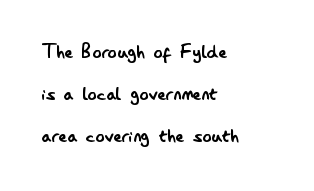
The image shows 23 px text type, upright; set left-aligned, line spacing 1.83x, normal letter spacing, not underlined.
